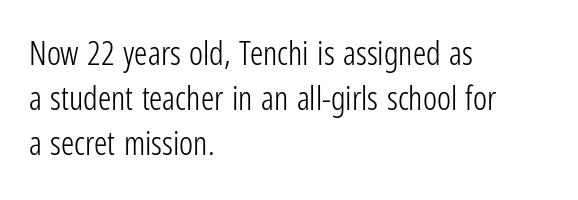
A typesetter would call this proportional, since set widths differ per character. No extra ink here — the face is not bold. The lines are quadded left. A bare baseline throughout the passage.
